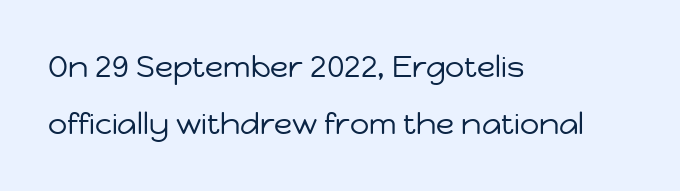
Q: Is the text bold? A: No.
Q: Is the text italic (slanted)? A: No, it is upright.
Q: Is the typeface a serif or a sans-serif typeface? A: Sans-serif.
Q: Is the text underlined? A: No.
Q: How is the paragraph aligned? A: Left-aligned.
Q: Is the spacing between letters normal or unusually wide? A: Normal.
Q: Is the spacing between lines tight, normal or loose? A: Loose.
Q: Width (condensed, normal, or wide)? A: Normal.
Q: Stroke contrast? A: Low.
Q: x-height? A: Medium.
Q: Monospaced? A: No.
